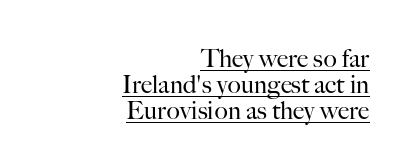
Q: Is the text bold? A: No.
Q: Is the text italic (slanted)? A: No, it is upright.
Q: Is the text underlined? A: Yes.
Q: How is the paragraph aligned? A: Right-aligned.
Q: Is the spacing between letters normal or unusually wide? A: Normal.
Q: Is the spacing between lines tight, normal or loose? A: Tight.
